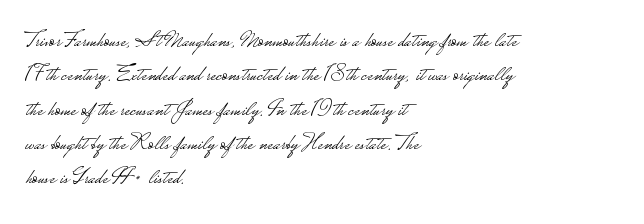
The vertical gap from one line to the next is medium. Horizontal alignment here is leftward, the default for most running prose. The gaps between neighbouring characters are ordinary and unremarkable. Weight: regular or lighter.
